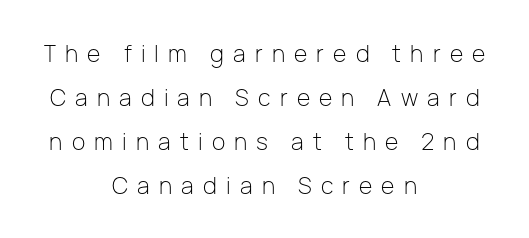
{"italic": "no", "bold": "no", "underline": "no", "align": "center", "line_spacing": "loose", "line_spacing_ratio": 1.91, "letter_spacing": "wide", "letter_spacing_em": 0.4, "glyph_px": 23}
